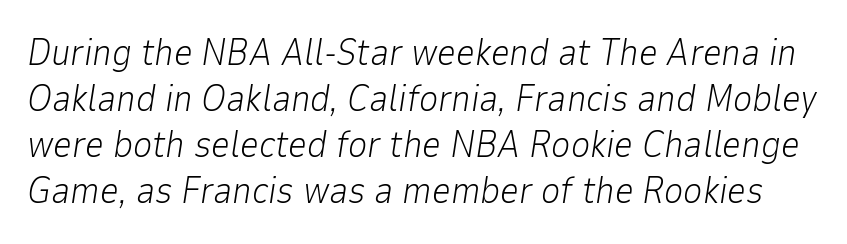
Q: Is the text bold? A: No.
Q: Is the text italic (slanted)? A: Yes, it leans right by about 9 degrees.
Q: Is the text underlined? A: No.
Q: Is the spacing between letters normal or unusually wide? A: Normal.
Q: Width (condensed, normal, or wide)? A: Normal.
Q: Stroke contrast? A: Low.
Q: x-height? A: Medium.
Q: Monospaced? A: No.
